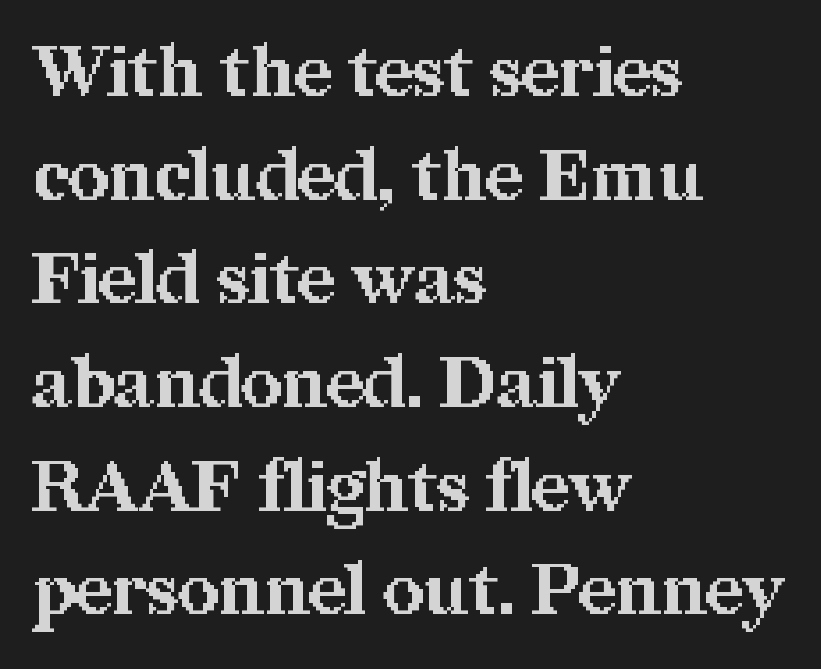
Q: Is the text bold? A: Yes.
Q: Is the text italic (slanted)? A: No, it is upright.
Q: Is the typeface a serif or a sans-serif typeface? A: Serif.
Q: Is the text underlined? A: No.
Q: How is the paragraph aligned? A: Left-aligned.
Q: Is the spacing between letters normal or unusually wide? A: Normal.
Q: Is the spacing between lines tight, normal or loose? A: Normal.
Q: Width (condensed, normal, or wide)? A: Normal.
Q: Stroke contrast? A: Medium.
Q: x-height? A: Medium.
Q: Monospaced? A: No.
